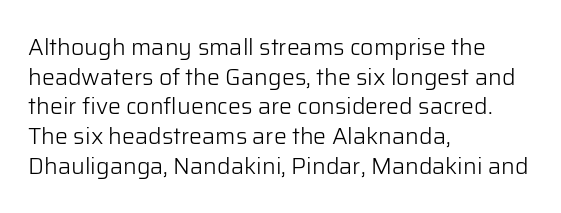
Q: Is the text bold? A: No.
Q: Is the text italic (slanted)? A: No, it is upright.
Q: Is the text underlined? A: No.
Q: How is the paragraph aligned? A: Left-aligned.
Q: Is the spacing between letters normal or unusually wide? A: Normal.
Q: Is the spacing between lines tight, normal or loose? A: Normal.
